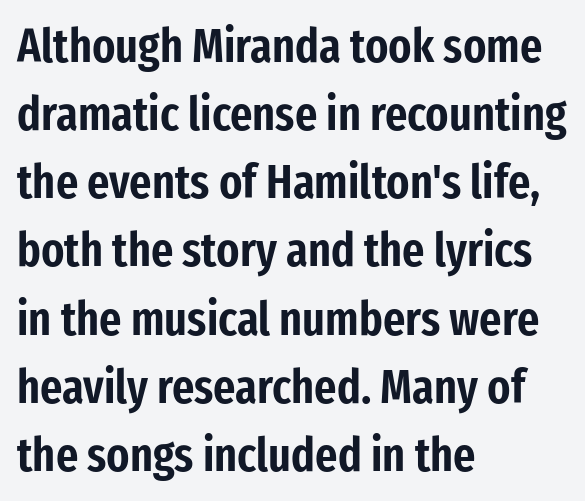
{"serif": "no", "italic": "no", "width": "condensed", "stroke_contrast": "low", "x_height": "medium", "monospaced": "no", "underline": "no", "align": "left", "line_spacing": "normal", "line_spacing_ratio": 1.42, "letter_spacing": "normal", "letter_spacing_em": 0.0, "glyph_px": 48}
